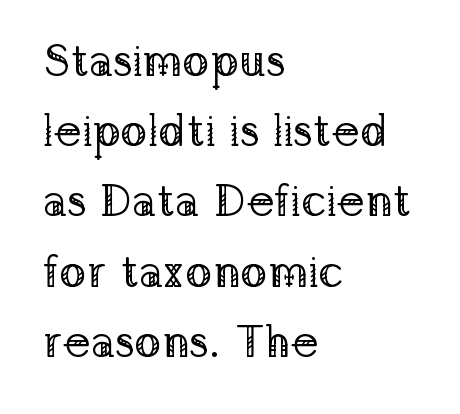
Evenly set lines give the paragraph a standard silhouette. You can tell from the footed stems that serif type was used. Nothing unusual about the tracking: characters are spaced as the font intends. Is the stroke heavy? The answer is a plain regular-or-lighter. Underlining? Definitely not there.
